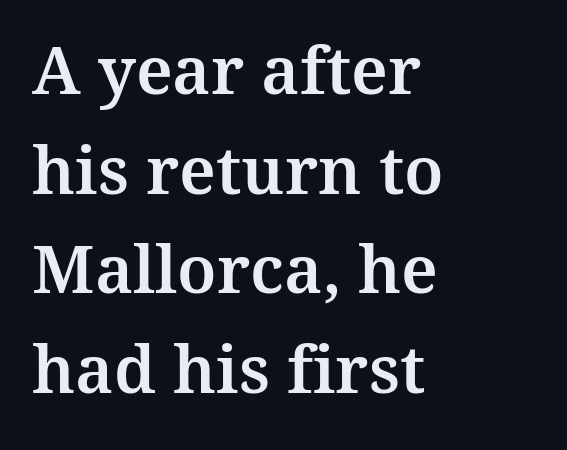
Q: Is the text italic (slanted)? A: No, it is upright.
Q: Is the typeface a serif or a sans-serif typeface? A: Serif.
Q: Is the text underlined? A: No.
Q: How is the paragraph aligned? A: Left-aligned.
Q: Is the spacing between letters normal or unusually wide? A: Normal.
Q: Is the spacing between lines tight, normal or loose? A: Normal.
Q: Width (condensed, normal, or wide)? A: Normal.
Q: Stroke contrast? A: Medium.
Q: x-height? A: Medium.
Q: Monospaced? A: No.
